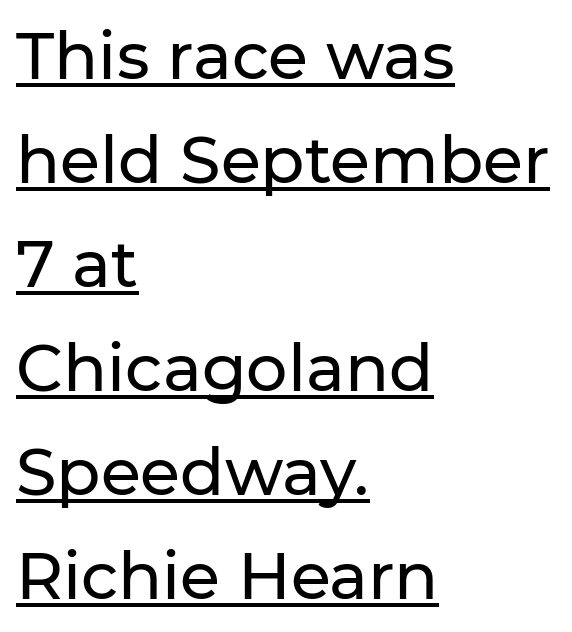
Q: Is the text italic (slanted)? A: No, it is upright.
Q: Is the typeface a serif or a sans-serif typeface? A: Sans-serif.
Q: Is the text underlined? A: Yes.
Q: How is the paragraph aligned? A: Left-aligned.
Q: Is the spacing between letters normal or unusually wide? A: Normal.
Q: Is the spacing between lines tight, normal or loose? A: Normal.
Q: Width (condensed, normal, or wide)? A: Normal.
Q: Stroke contrast? A: Low.
Q: x-height? A: Medium.
Q: Monospaced? A: No.
